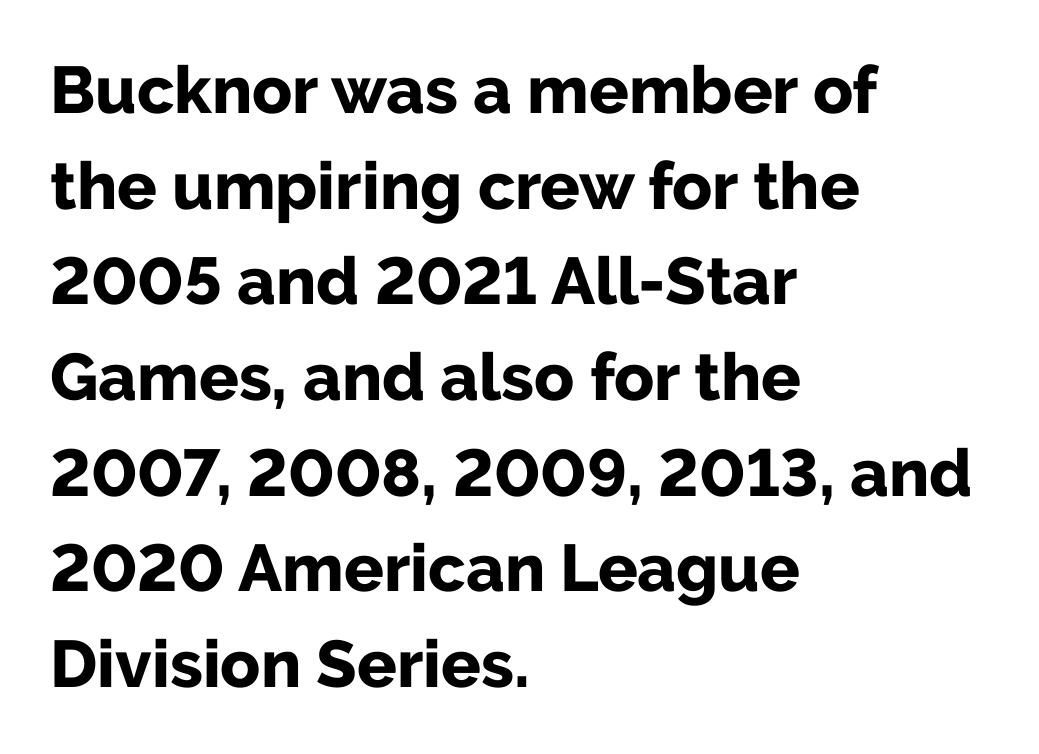
{"serif": "no", "italic": "no", "bold": "yes", "weight": "bold", "width": "normal", "stroke_contrast": "low", "x_height": "medium", "monospaced": "no", "underline": "no", "align": "left", "line_spacing": "normal", "line_spacing_ratio": 1.45, "letter_spacing": "normal", "letter_spacing_em": 0.0, "glyph_px": 66}
